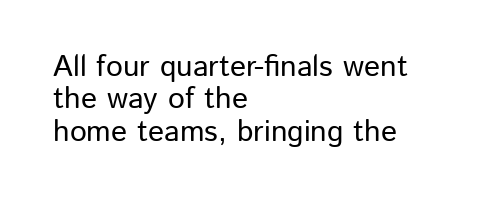
Q: Is the text italic (slanted)? A: No, it is upright.
Q: Is the typeface a serif or a sans-serif typeface? A: Sans-serif.
Q: Is the text underlined? A: No.
Q: How is the paragraph aligned? A: Left-aligned.
Q: Is the spacing between letters normal or unusually wide? A: Normal.
Q: Is the spacing between lines tight, normal or loose? A: Tight.
Q: Width (condensed, normal, or wide)? A: Normal.
Q: Stroke contrast? A: Low.
Q: x-height? A: Medium.
Q: Monospaced? A: No.
